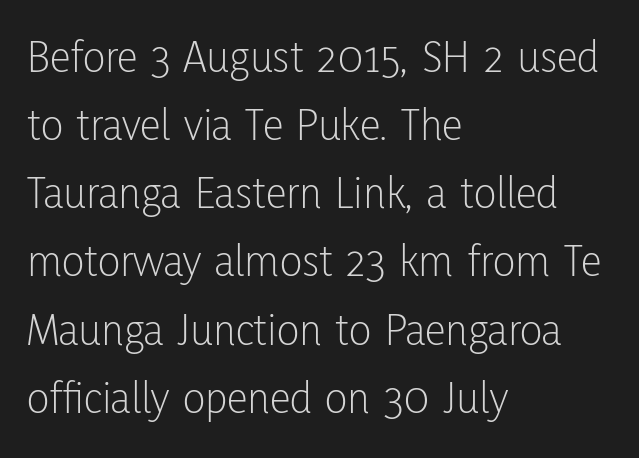
Q: Is the text bold? A: No.
Q: Is the text italic (slanted)? A: No, it is upright.
Q: Is the typeface a serif or a sans-serif typeface? A: Sans-serif.
Q: Is the text underlined? A: No.
Q: How is the paragraph aligned? A: Left-aligned.
Q: Is the spacing between letters normal or unusually wide? A: Normal.
Q: Is the spacing between lines tight, normal or loose? A: Normal.
Q: Width (condensed, normal, or wide)? A: Condensed.
Q: Stroke contrast? A: Low.
Q: x-height? A: Medium.
Q: Monospaced? A: No.
